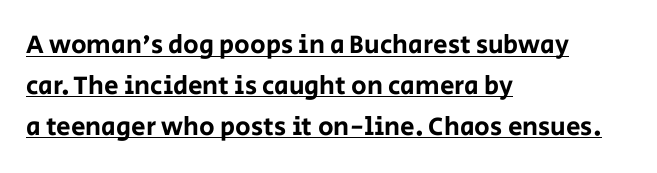
Q: Is the text italic (slanted)? A: No, it is upright.
Q: Is the text underlined? A: Yes.
Q: How is the paragraph aligned? A: Left-aligned.
Q: Is the spacing between letters normal or unusually wide? A: Normal.
Q: Is the spacing between lines tight, normal or loose? A: Normal.
